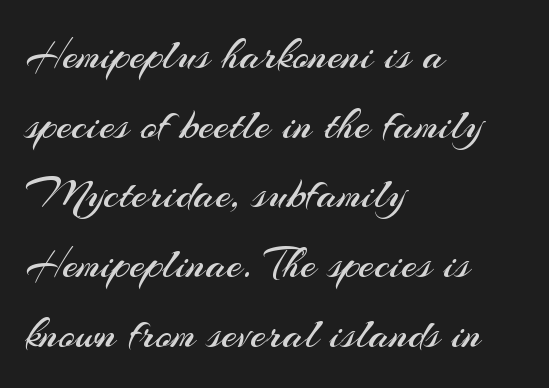
{"serif": "no", "bold": "no", "weight": "regular", "width": "normal", "stroke_contrast": "medium", "x_height": "small", "monospaced": "no", "underline": "no", "align": "left", "line_spacing": "normal", "line_spacing_ratio": 1.55, "letter_spacing": "normal", "letter_spacing_em": 0.0, "glyph_px": 45}
